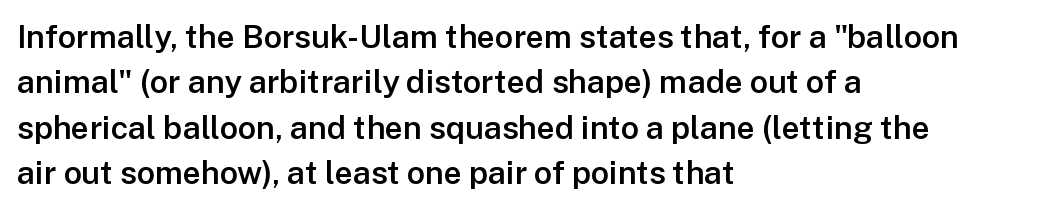
{"serif": "no", "italic": "no", "bold": "semi", "weight": "semibold", "width": "normal", "stroke_contrast": "low", "x_height": "medium", "monospaced": "no", "underline": "no", "align": "left", "line_spacing": "normal", "line_spacing_ratio": 1.42, "letter_spacing": "normal", "letter_spacing_em": 0.0, "glyph_px": 32}
